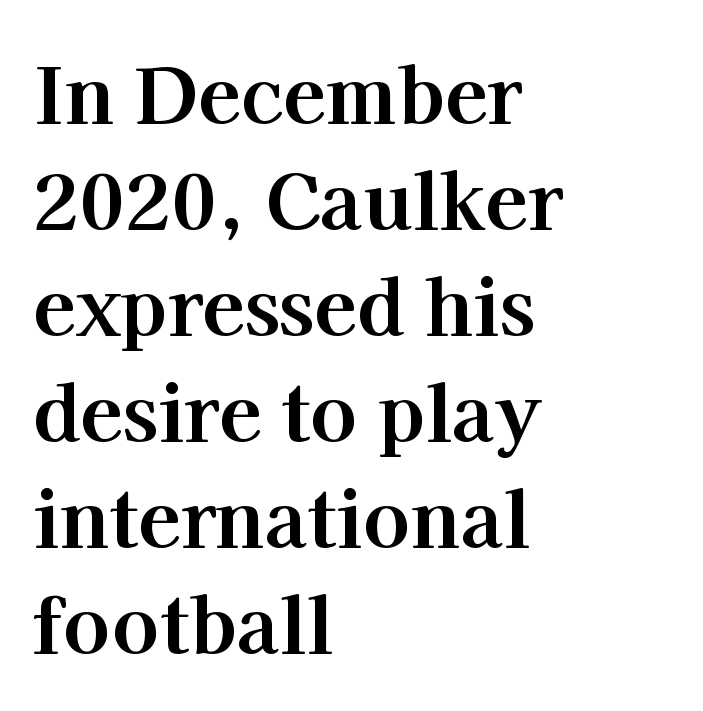
The image shows 78 px bold serif type, upright; set left-aligned, normal line spacing (1.36x), normal letter spacing, not underlined; high stroke contrast and a medium x-height.
